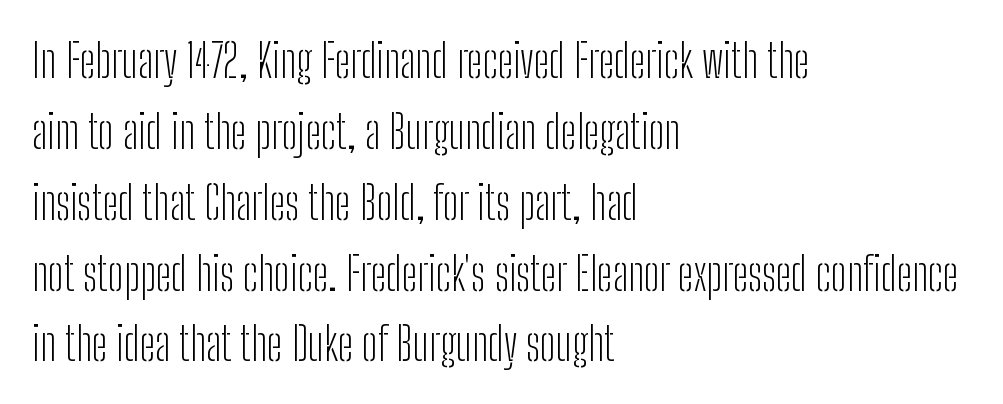
Each line starts at the same left margin while the right side varies. Each letter keeps its own natural width here, so spacing adapts to shape. A clean baseline with only descenders dipping below it. Is the letter spacing exaggerated? No — it looks like the ordinary default. The weight would be labelled regular, book, light, or lighter still. Look at the bottom of the vertical strokes: they stop flat, with no serifs.
